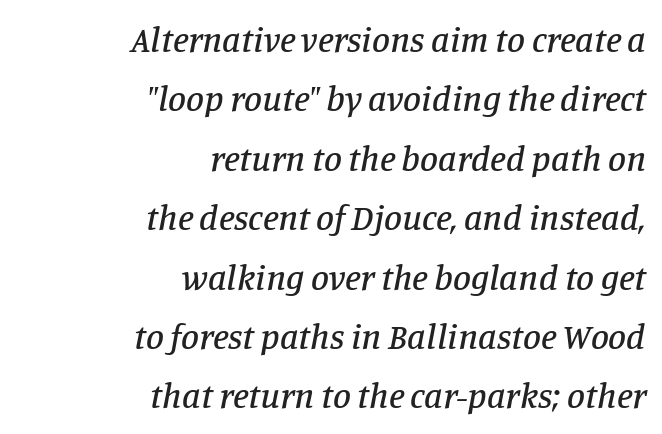
{"serif": "yes", "italic": "yes", "lean": "right", "slant_degrees": 11, "width": "normal", "stroke_contrast": "low", "x_height": "large", "monospaced": "no", "underline": "no", "align": "right", "line_spacing": "normal", "line_spacing_ratio": 1.65, "letter_spacing": "normal", "letter_spacing_em": 0.0, "glyph_px": 36}
